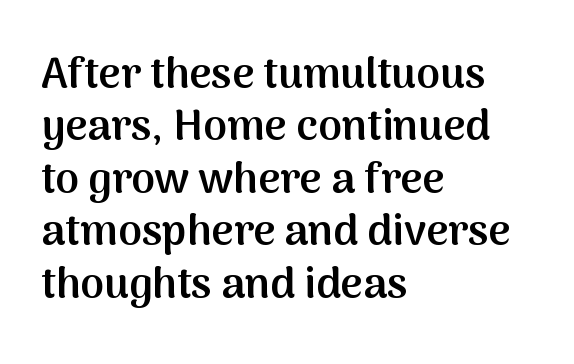
{"serif": "no", "italic": "no", "bold": "semi", "weight": "semibold", "width": "normal", "stroke_contrast": "medium", "x_height": "medium", "monospaced": "no", "underline": "no", "align": "left", "line_spacing_ratio": 1.22, "letter_spacing": "normal", "letter_spacing_em": 0.0, "glyph_px": 43}
